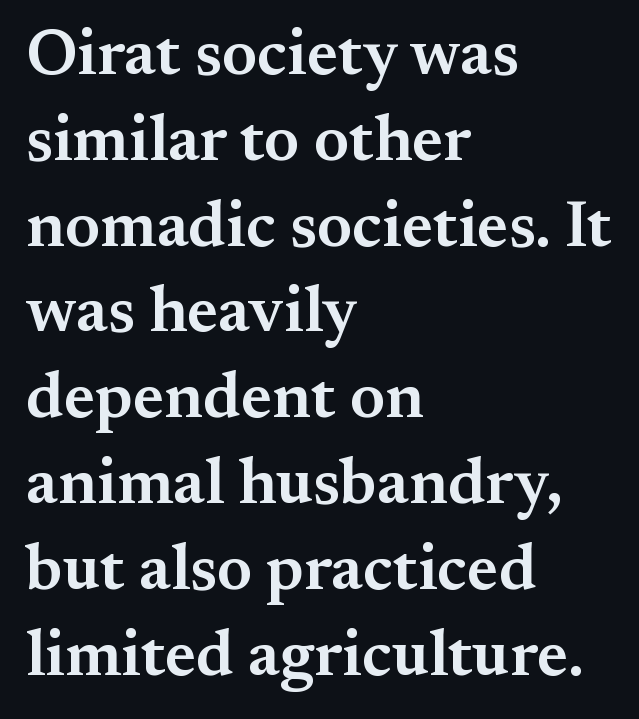
The image shows 65 px semibold serif type, upright; set left-aligned, normal line spacing (1.32x), normal letter spacing, not underlined; medium stroke contrast and a small x-height.
